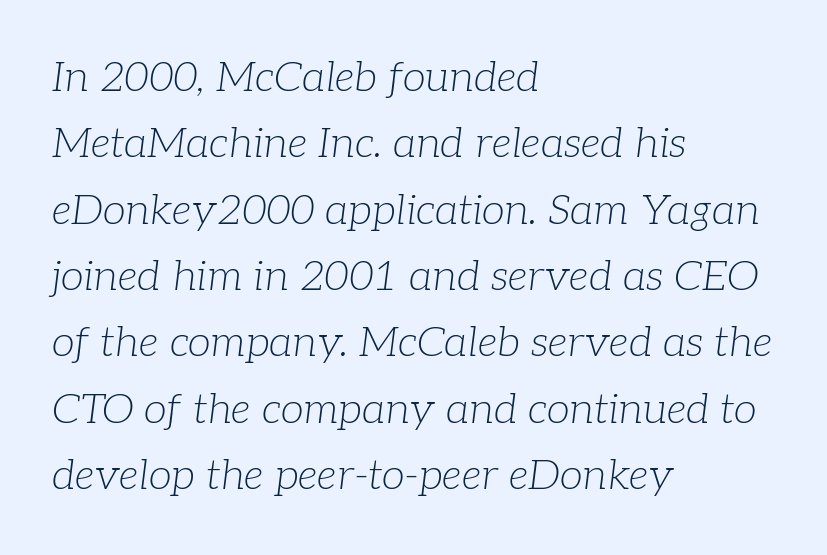
{"serif": "yes", "italic": "yes", "lean": "right", "slant_degrees": 7, "bold": "no", "weight": "light", "width": "normal", "stroke_contrast": "low", "x_height": "medium", "monospaced": "no", "underline": "no", "align": "left", "line_spacing": "normal", "line_spacing_ratio": 1.58, "letter_spacing": "normal", "letter_spacing_em": 0.0, "glyph_px": 42}
